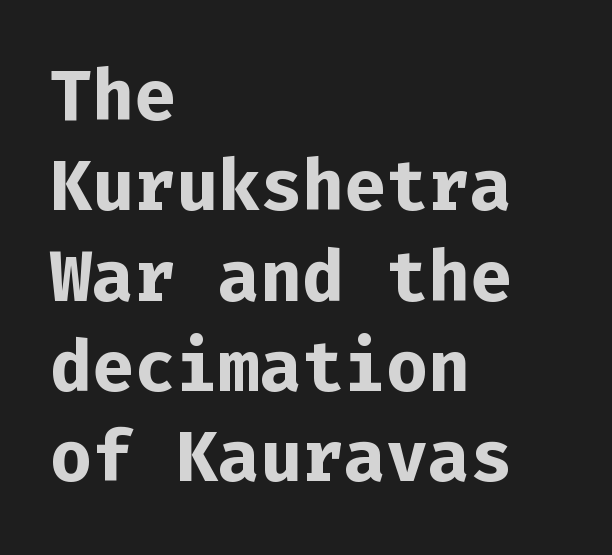
Nothing unusual about the tracking: characters are spaced as the font intends. You can tell it's not italic because the verticals are truly vertical. Alignment: flush left. Students, this is bold: see how much ink each stroke carries. A bare baseline throughout the passage.
